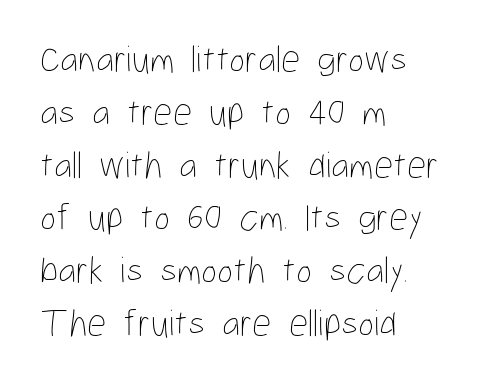
Regarding leading, the lines here are spaced in the standard way. Is there any slant? The stems are plumb. Character widths vary here, with narrow letters taking less room than wide ones. The cut favours lightness, reaching ordinary text weight at its darkest.
